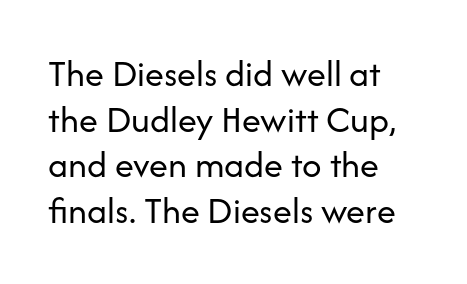
{"serif": "no", "italic": "no", "bold": "no", "weight": "regular", "width": "normal", "stroke_contrast": "low", "x_height": "medium", "monospaced": "no", "underline": "no", "align": "left", "line_spacing_ratio": 1.2, "letter_spacing": "normal", "letter_spacing_em": 0.0, "glyph_px": 38}
